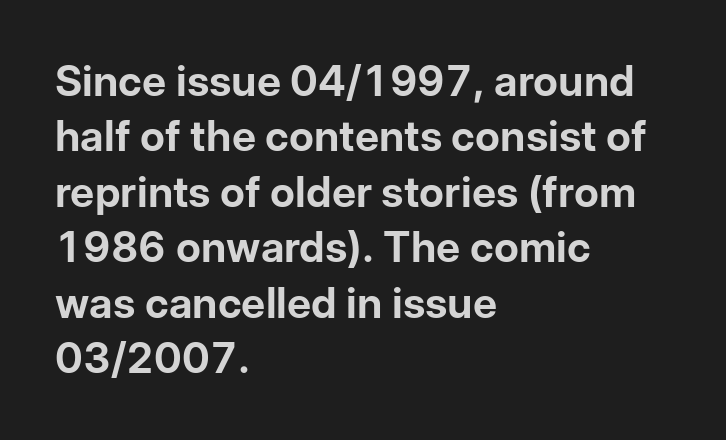
{"serif": "no", "italic": "no", "bold": "yes", "weight": "bold", "width": "normal", "stroke_contrast": "low", "x_height": "medium", "monospaced": "no", "underline": "no", "align": "left", "line_spacing": "normal", "line_spacing_ratio": 1.32, "letter_spacing": "normal", "letter_spacing_em": 0.0, "glyph_px": 42}
